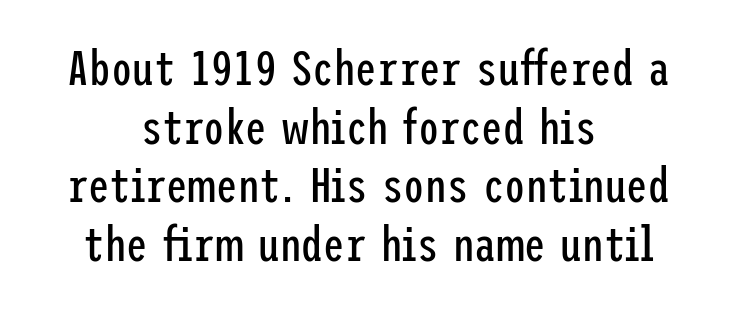
{"serif": "no", "italic": "no", "bold": "no", "weight": "regular", "width": "condensed", "stroke_contrast": "low", "x_height": "medium", "underline": "no", "align": "center", "line_spacing_ratio": 1.22, "letter_spacing": "normal", "letter_spacing_em": 0.0, "glyph_px": 48}
